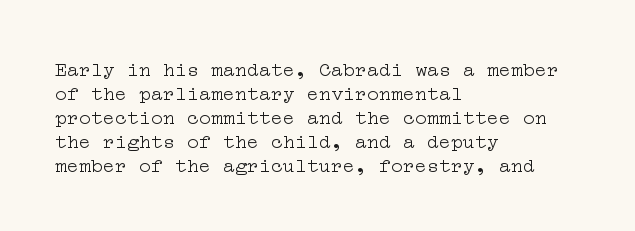
The image shows 20 px text type, upright; set left-aligned, line spacing 1.2x, normal letter spacing, not underlined.
